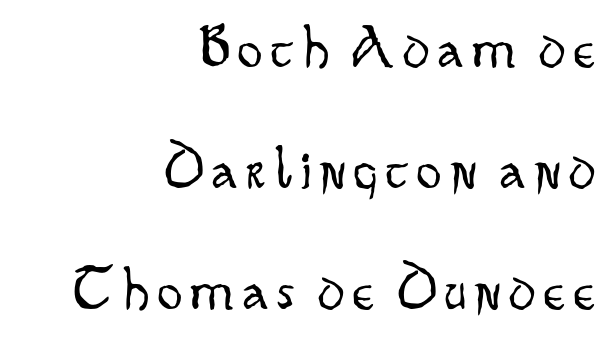
The characters display no serif detailing; their extremities are plain. The typeface has the unassuming heft of standard copy or less. This sample trades compactness for vertical openness between lines. Posture: vertical. Quick note: underline off. The rendering uses natural spacing where letterforms have individual widths.
